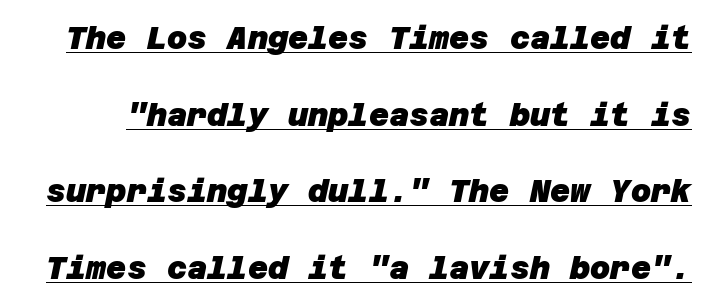
Each line of the rendering has a horizontal stroke beneath the glyphs. The letters are bold, with thick, heavy strokes. A great deal of white space separates one row of letters from the next. Note: no serifs on the glyphs. The tracking reads as untouched default to a designer's eye.
